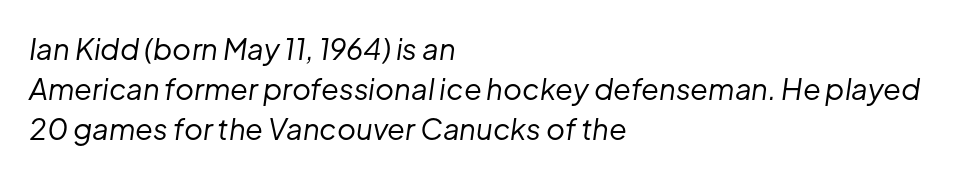
If you measured baseline to baseline, you'd find a middling distance. Line starts are locked; line ends wander. Tracking value appears to be zero — textbook default spacing. Stems and bowls with no extra thickness — not bold. Check the space under the baseline: it is left empty. Each letter keeps its own natural width here, so spacing adapts to shape.
